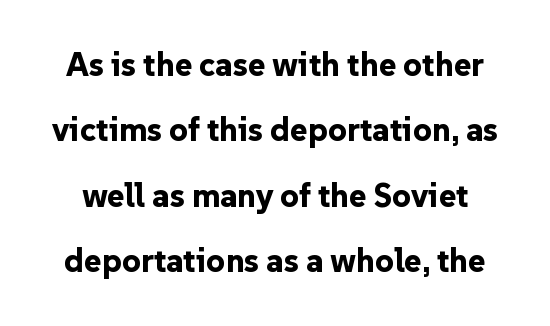
Regarding serifs, this sample does without them. Chunky letters — that's bold for sure. In terms of leading, this rendering errs on the spacious side. The lettering stays uniformly vertical, giving the passage a roman look. The type is set solid horizontally, with unmodified tracking.
